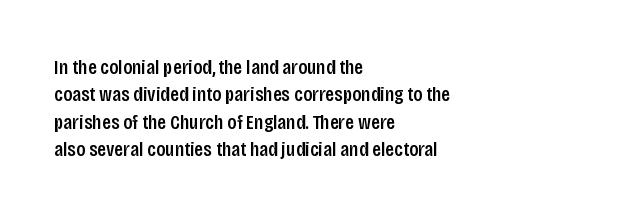
Line beginnings align vertically; line endings do not. Weight: semibold (demi). Tracking here is standard; glyphs follow each other at the usual distance. If you drew a line through each stem, it would be perfectly vertical. Has an underline been added? It has not.
